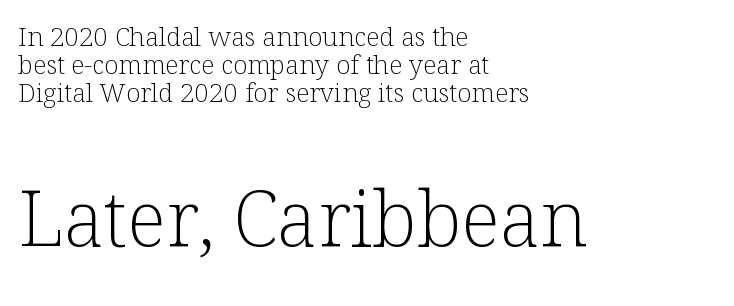
Q: Is the text bold? A: No.
Q: Is the text italic (slanted)? A: No, it is upright.
Q: Is the typeface a serif or a sans-serif typeface? A: Serif.
Q: Is the text underlined? A: No.
Q: How is the paragraph aligned? A: Left-aligned.
Q: Is the spacing between letters normal or unusually wide? A: Normal.
Q: Is the spacing between lines tight, normal or loose? A: Tight.
Q: Which block of text is set in a larger size, the first (top) or the second (bottom)? A: The second (bottom) one.
Q: Width (condensed, normal, or wide)? A: Normal.
Q: Stroke contrast? A: Low.
Q: x-height? A: Medium.
Q: Monospaced? A: No.
